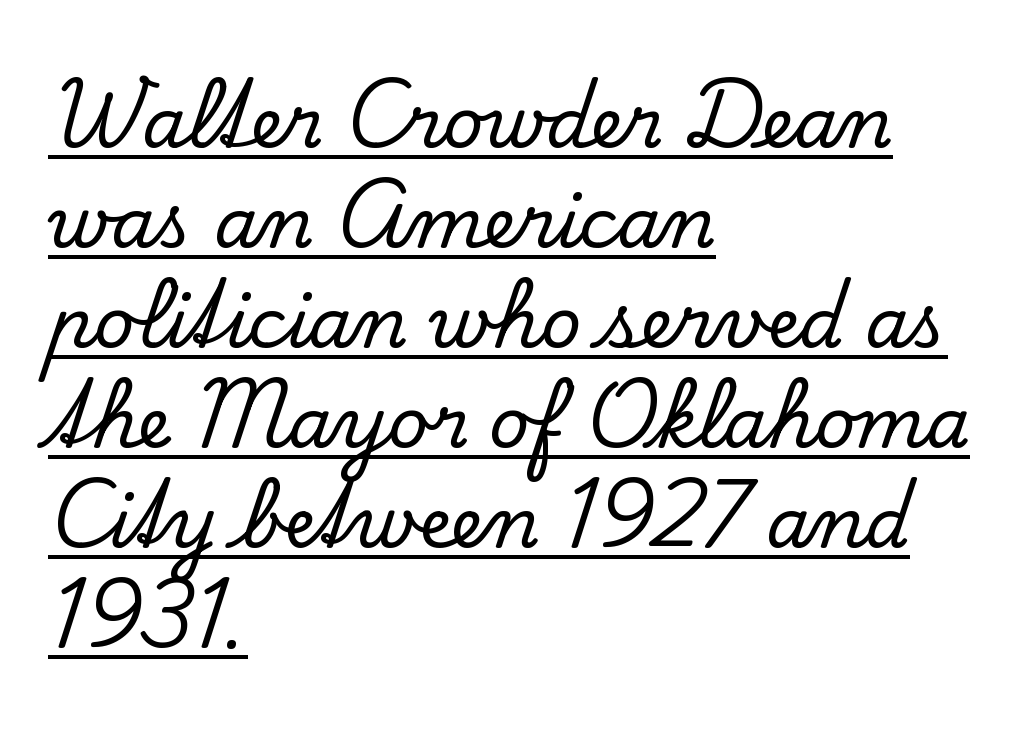
The image shows 70 px serif type; set left-aligned, normal line spacing (1.43x), normal letter spacing, underlined; low stroke contrast and a small x-height.
